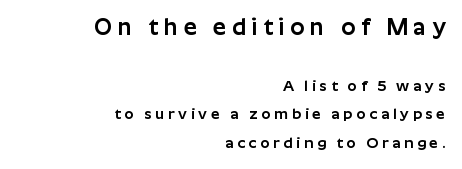
Q: Is the text italic (slanted)? A: No, it is upright.
Q: Is the text underlined? A: No.
Q: How is the paragraph aligned? A: Right-aligned.
Q: Is the spacing between letters normal or unusually wide? A: Unusually wide.
Q: Which block of text is set in a larger size, the first (top) or the second (bottom)? A: The first (top) one.
